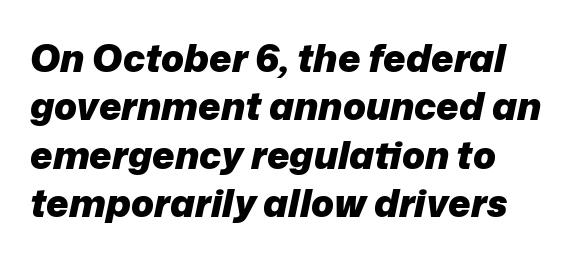
Q: Is the text bold? A: Yes.
Q: Is the text italic (slanted)? A: Yes, it leans right by about 12 degrees.
Q: Is the text underlined? A: No.
Q: Is the spacing between letters normal or unusually wide? A: Normal.
Q: Is the spacing between lines tight, normal or loose? A: Normal.
Q: Width (condensed, normal, or wide)? A: Normal.
Q: Stroke contrast? A: Low.
Q: x-height? A: Medium.
Q: Monospaced? A: No.
